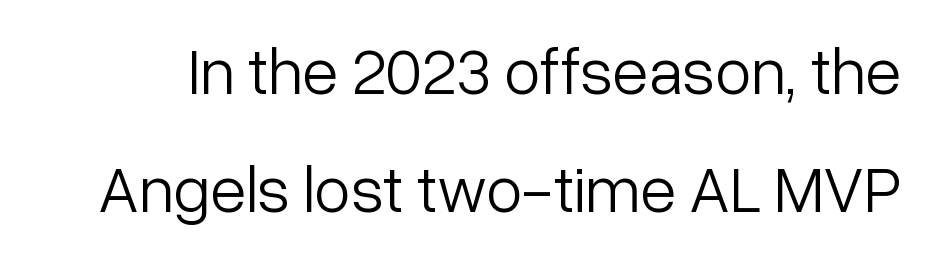
{"serif": "no", "italic": "no", "bold": "no", "weight": "light", "width": "normal", "stroke_contrast": "low", "x_height": "medium", "monospaced": "no", "underline": "no", "line_spacing_ratio": 1.79, "letter_spacing": "normal", "letter_spacing_em": 0.0, "glyph_px": 66}
